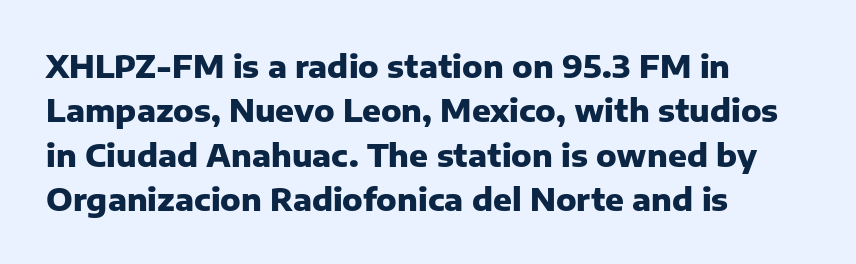
The passage shown is typed in a proportional face where columns would drift. The typesetter chose a ragged-right arrangement here. The foot of each line stays bare and open. Short note: letters normally spaced. This block has exactly the height ordinary leading produces.
